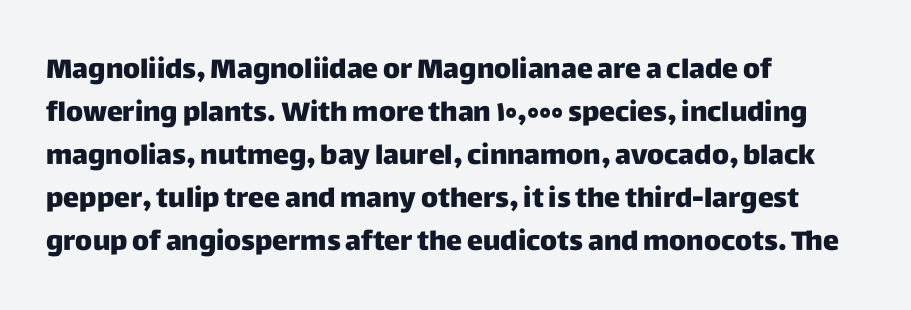
Q: Is the text italic (slanted)? A: No, it is upright.
Q: Is the text underlined? A: No.
Q: How is the paragraph aligned? A: Left-aligned.
Q: Is the spacing between letters normal or unusually wide? A: Normal.
Q: Is the spacing between lines tight, normal or loose? A: Normal.
